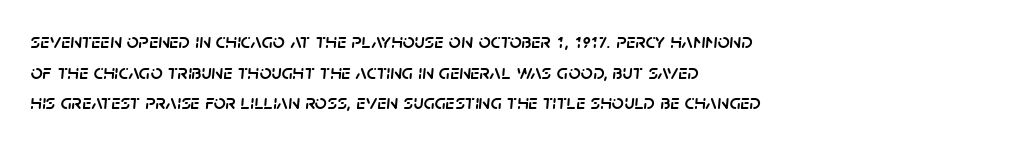
Q: Is the text italic (slanted)? A: Yes, it leans right by about 5 degrees.
Q: Is the text underlined? A: No.
Q: How is the paragraph aligned? A: Left-aligned.
Q: Is the spacing between letters normal or unusually wide? A: Normal.
Q: Is the spacing between lines tight, normal or loose? A: Normal.
